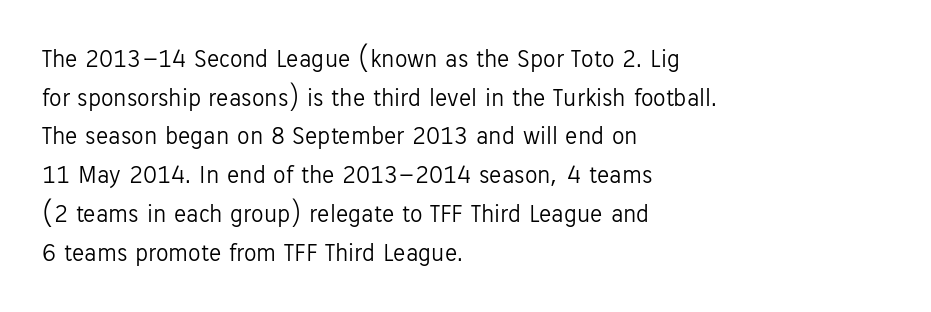
{"italic": "no", "bold": "no", "underline": "no", "align": "left", "line_spacing": "normal", "line_spacing_ratio": 1.55, "letter_spacing": "normal", "letter_spacing_em": 0.0, "glyph_px": 25}
